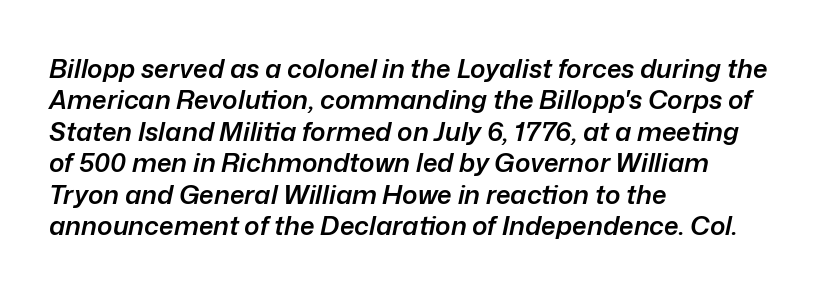
{"italic": "yes", "lean": "right", "slant_degrees": 12, "bold": "semi", "underline": "no", "align": "left", "line_spacing_ratio": 1.21, "letter_spacing": "normal", "letter_spacing_em": 0.0, "glyph_px": 26}
